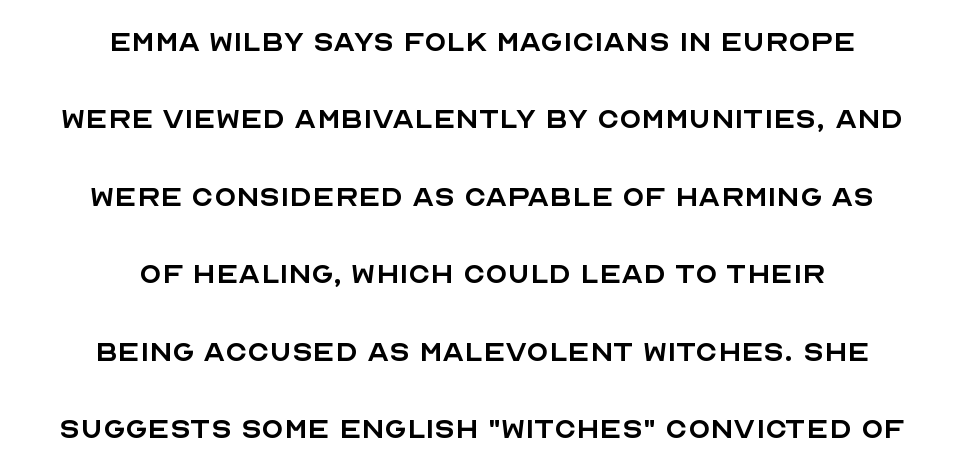
{"serif": "no", "italic": "no", "bold": "no", "weight": "regular", "width": "normal", "x_height": "large", "monospaced": "no", "underline": "no", "align": "center", "line_spacing": "loose", "line_spacing_ratio": 2.15, "letter_spacing": "normal", "letter_spacing_em": 0.0, "glyph_px": 36}
